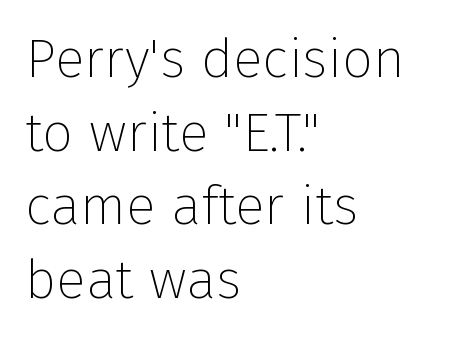
Is this a heavy cut? Hardly; it is regular or lighter. Posture: straight, roman, zero tilt. In terms of leading, this rendering sits right in the middle. One-word summary of the alignment: left. The glyphs in this specimen are sans serif.
